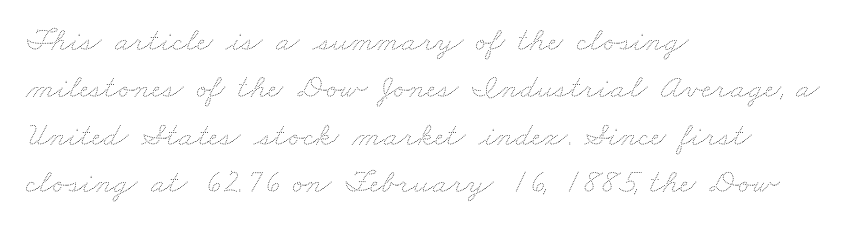
Is the stroke heavy? The answer is a plain regular-or-lighter. These lines sit exactly where default settings would place them. Letters rest on an invisible, unmarked baseline. The tracking reads as untouched default to a designer's eye.
